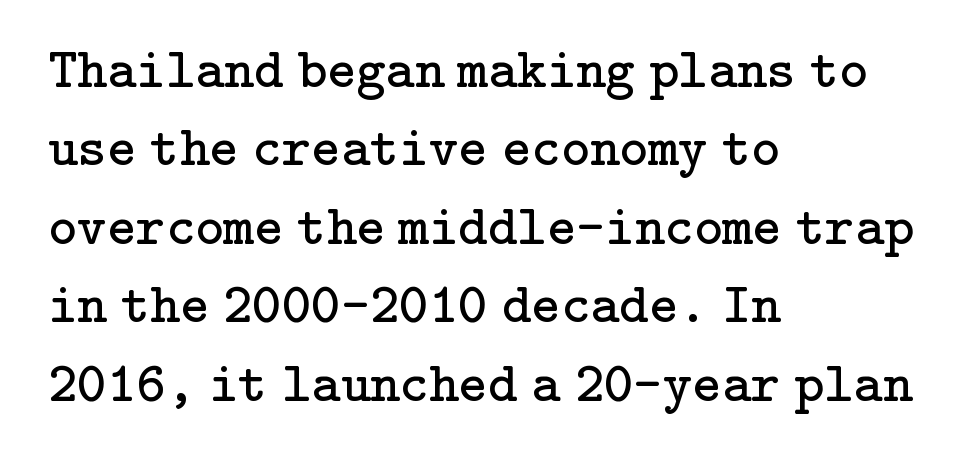
{"serif": "yes", "italic": "no", "bold": "no", "weight": "regular", "width": "normal", "stroke_contrast": "low", "x_height": "medium", "underline": "no", "align": "left", "line_spacing": "normal", "line_spacing_ratio": 1.4, "letter_spacing": "normal", "letter_spacing_em": 0.0, "glyph_px": 56}
